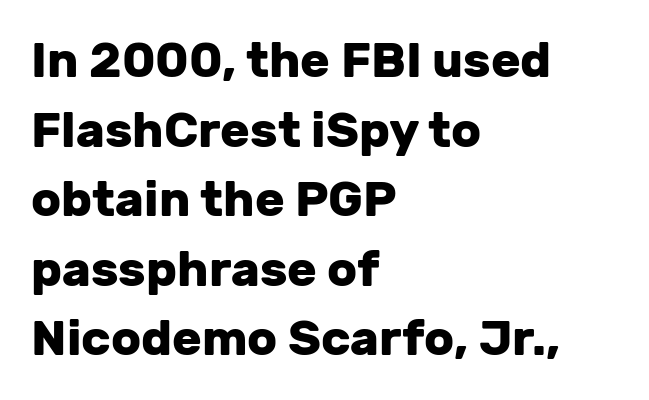
Q: Is the text bold? A: Yes.
Q: Is the text italic (slanted)? A: No, it is upright.
Q: Is the typeface a serif or a sans-serif typeface? A: Sans-serif.
Q: Is the text underlined? A: No.
Q: How is the paragraph aligned? A: Left-aligned.
Q: Is the spacing between letters normal or unusually wide? A: Normal.
Q: Is the spacing between lines tight, normal or loose? A: Normal.
Q: Width (condensed, normal, or wide)? A: Normal.
Q: Stroke contrast? A: Low.
Q: x-height? A: Medium.
Q: Monospaced? A: No.
